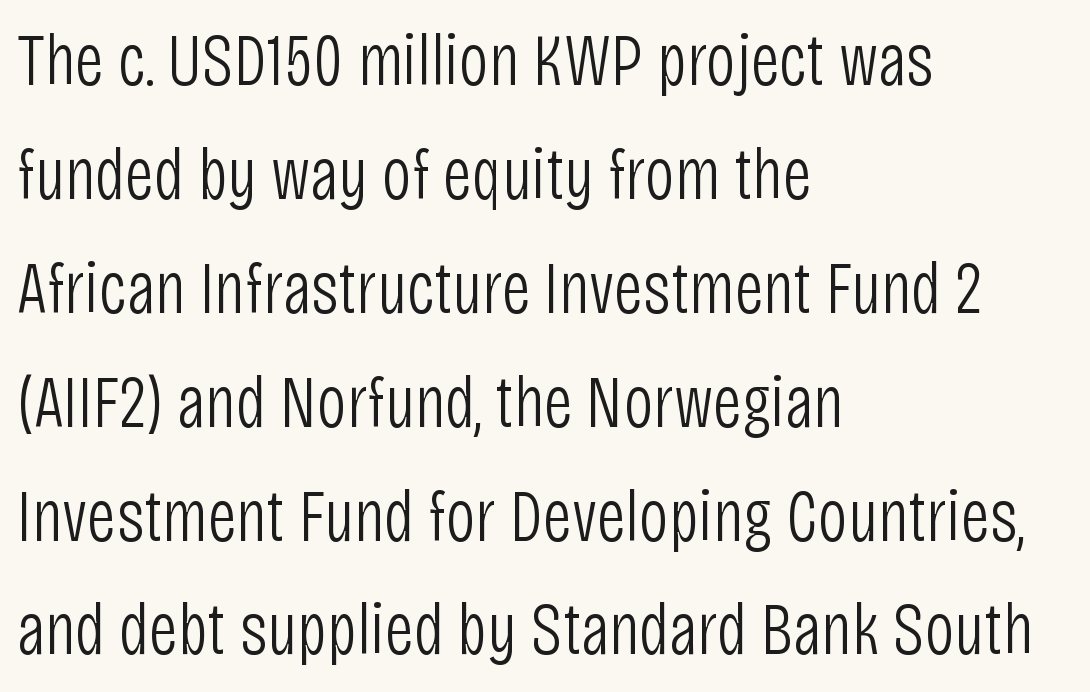
The image shows 73 px light, condensed sans-serif type, upright; set left-aligned, normal line spacing (1.56x), normal letter spacing, not underlined; low stroke contrast and a large x-height.
